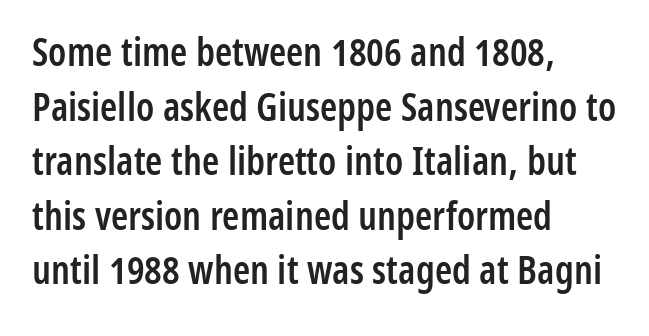
{"serif": "no", "italic": "no", "bold": "semi", "weight": "semibold", "width": "condensed", "stroke_contrast": "low", "x_height": "medium", "monospaced": "no", "underline": "no", "align": "left", "line_spacing": "normal", "line_spacing_ratio": 1.4, "letter_spacing": "normal", "letter_spacing_em": 0.0, "glyph_px": 39}
